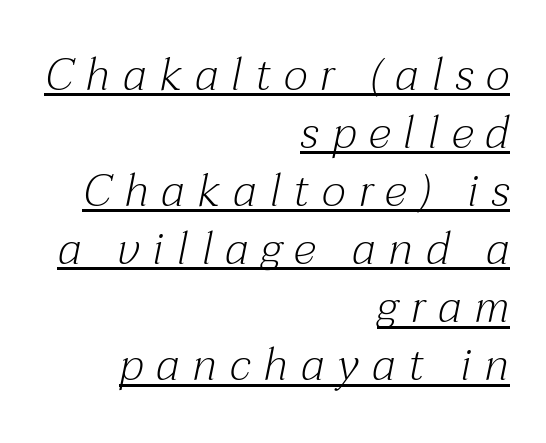
Type style note: has serifs. Emphasis-style slanted type is in use. How would I describe the line gaps? Plain and ordinary. You could not count columns in this text — the font is proportionally spaced. Decoration check: the copy is underlined.
